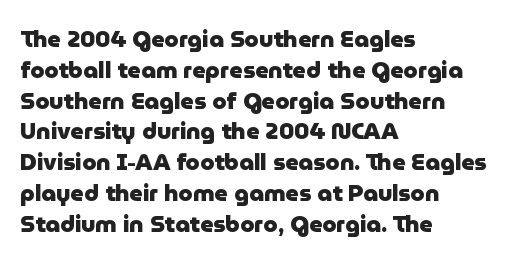
Q: Is the text bold? A: Yes.
Q: Is the text italic (slanted)? A: No, it is upright.
Q: Is the text underlined? A: No.
Q: How is the paragraph aligned? A: Left-aligned.
Q: Is the spacing between letters normal or unusually wide? A: Normal.
Q: Is the spacing between lines tight, normal or loose? A: Normal.
